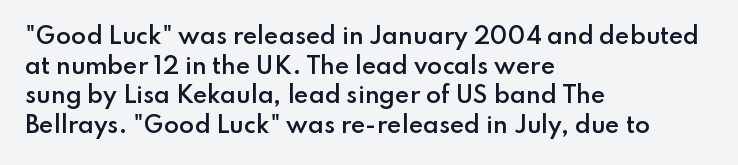
Q: Is the text bold? A: Semi-bold.
Q: Is the text italic (slanted)? A: No, it is upright.
Q: Is the text underlined? A: No.
Q: How is the paragraph aligned? A: Left-aligned.
Q: Is the spacing between letters normal or unusually wide? A: Normal.
Q: Is the spacing between lines tight, normal or loose? A: Normal.
